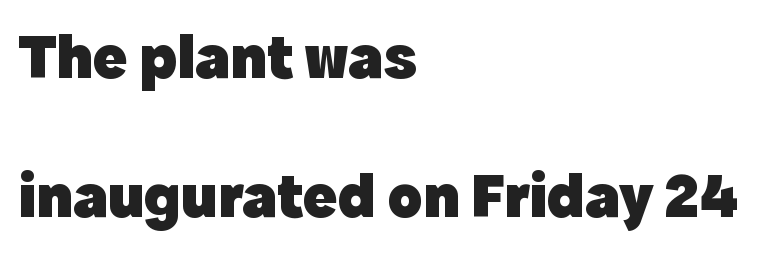
Vertically, the passage feels expansive, rows floating well apart. The typography opts for an upright posture over an oblique one. Lines of text with bare space underneath. The sample has been set heavy, in full bold.
